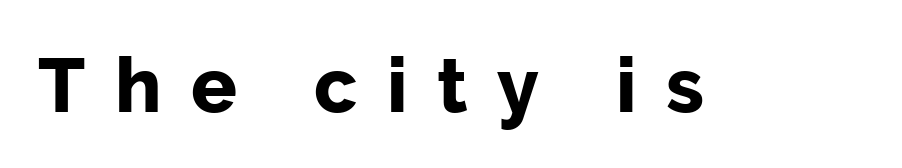
The image shows 76 px sans-serif type, upright; set unusually wide letter spacing (+0.39 em), not underlined; low stroke contrast and a medium x-height.
